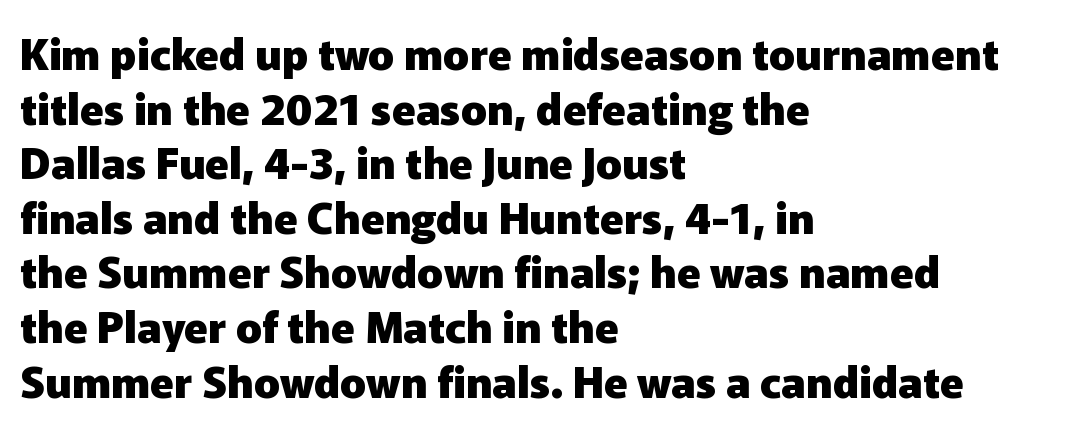
The image shows 43 px heavy sans-serif type, upright; set left-aligned, normal line spacing (1.27x), normal letter spacing, not underlined; low stroke contrast and a medium x-height.
